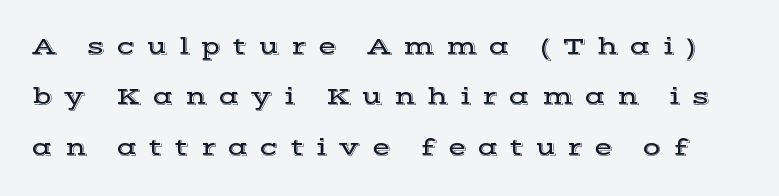
Look at the tracking — it's clearly loosened, letters drifting apart. Vertical strokes here are truly vertical. Clear beneath every line of the passage. Line spacing here is loose.
